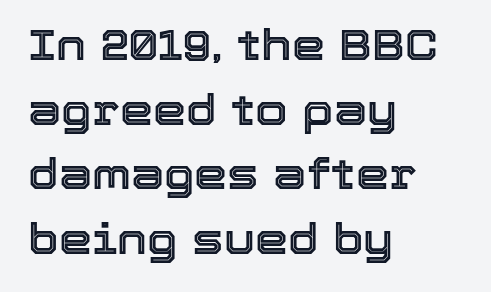
Q: Is the text italic (slanted)? A: No, it is upright.
Q: Is the text underlined? A: No.
Q: How is the paragraph aligned? A: Left-aligned.
Q: Is the spacing between letters normal or unusually wide? A: Normal.
Q: Is the spacing between lines tight, normal or loose? A: Normal.
Q: Width (condensed, normal, or wide)? A: Normal.
Q: x-height? A: Medium.
Q: Monospaced? A: No.
